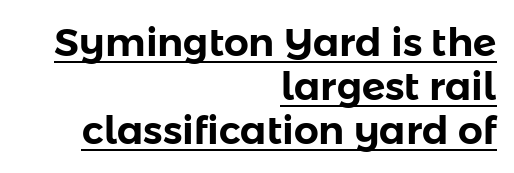
{"serif": "no", "italic": "no", "width": "normal", "stroke_contrast": "low", "x_height": "medium", "monospaced": "no", "underline": "yes", "align": "right", "line_spacing": "tight", "line_spacing_ratio": 1.13, "letter_spacing": "normal", "letter_spacing_em": 0.0, "glyph_px": 39}
